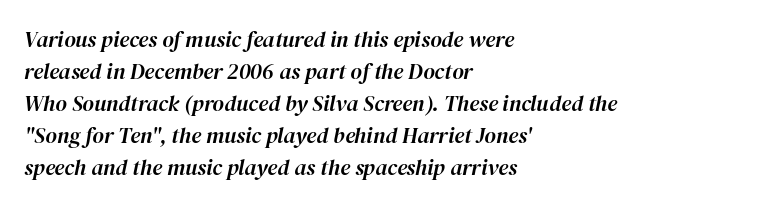
The image shows 22 px text type, italic (leaning right); set left-aligned, normal line spacing (1.46x), normal letter spacing, not underlined.
